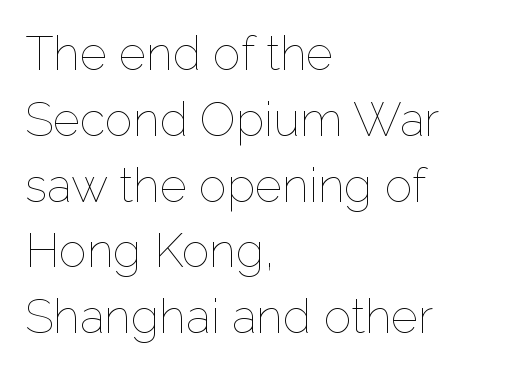
Q: Is the text bold? A: No.
Q: Is the text italic (slanted)? A: No, it is upright.
Q: Is the text underlined? A: No.
Q: How is the paragraph aligned? A: Left-aligned.
Q: Is the spacing between letters normal or unusually wide? A: Normal.
Q: Is the spacing between lines tight, normal or loose? A: Normal.
Q: Width (condensed, normal, or wide)? A: Normal.
Q: Stroke contrast? A: Low.
Q: x-height? A: Medium.
Q: Monospaced? A: No.
